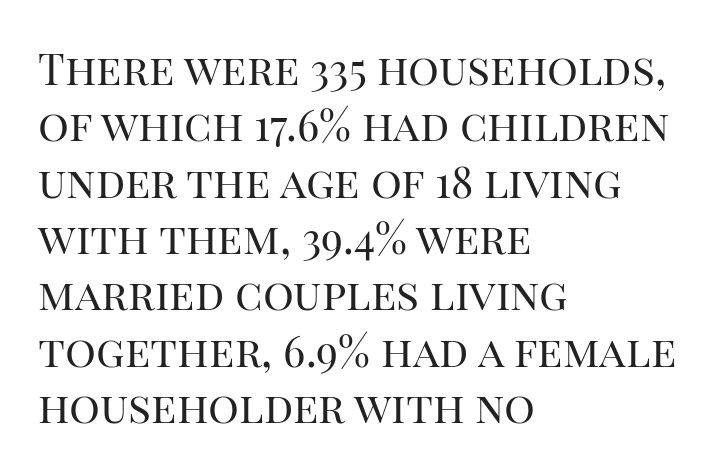
Typographically, this falls in the serif category. Rendered with straight, roman letterforms. Students, note that the glyphs here touch the page at normal intervals. Spacing verdict: proportional, widths tailored to each character. Honestly, there is no underline to notice here at all.
